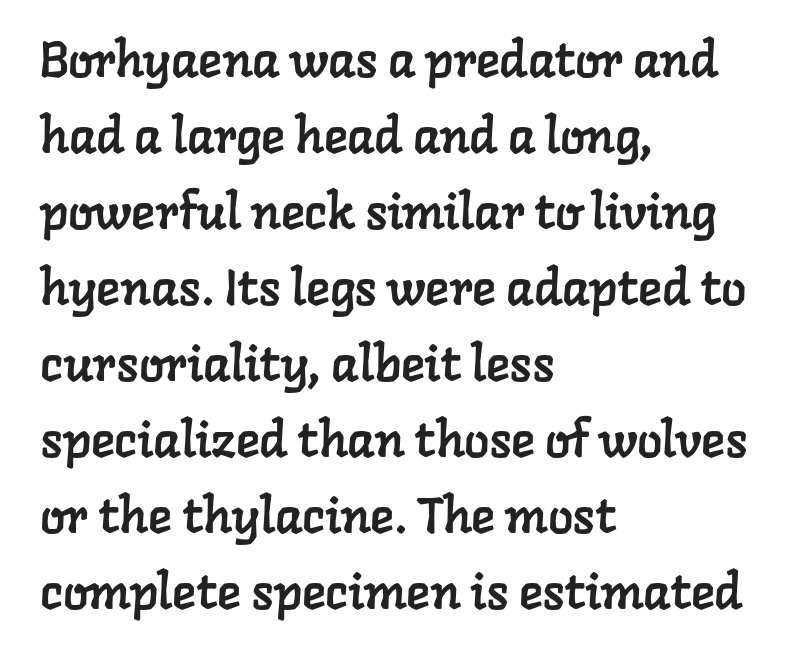
Q: Is the typeface a serif or a sans-serif typeface? A: Serif.
Q: Is the text underlined? A: No.
Q: How is the paragraph aligned? A: Left-aligned.
Q: Is the spacing between letters normal or unusually wide? A: Normal.
Q: Is the spacing between lines tight, normal or loose? A: Normal.
Q: Width (condensed, normal, or wide)? A: Normal.
Q: Stroke contrast? A: Low.
Q: x-height? A: Medium.
Q: Monospaced? A: No.
